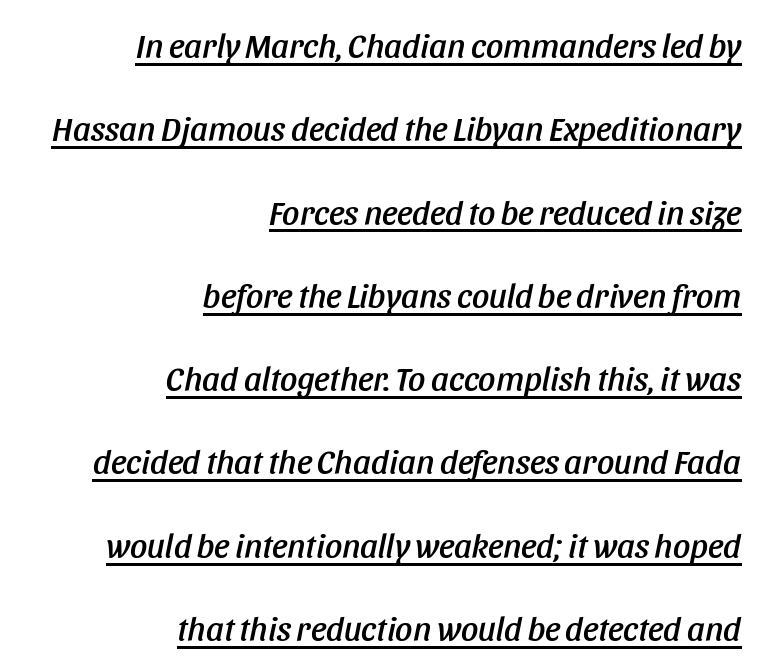
The image shows 34 px condensed type, italic (leaning right); set right-aligned, loose line spacing (2.45x), normal letter spacing, underlined; low stroke contrast and a large x-height.
